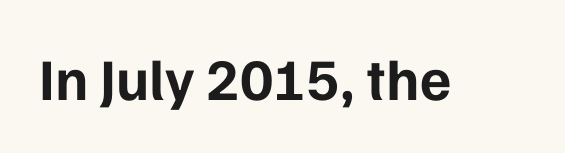
Q: Is the text bold? A: Yes.
Q: Is the text italic (slanted)? A: No, it is upright.
Q: Is the typeface a serif or a sans-serif typeface? A: Sans-serif.
Q: Is the text underlined? A: No.
Q: Is the spacing between letters normal or unusually wide? A: Normal.
Q: Width (condensed, normal, or wide)? A: Normal.
Q: Stroke contrast? A: Low.
Q: x-height? A: Medium.
Q: Monospaced? A: No.
